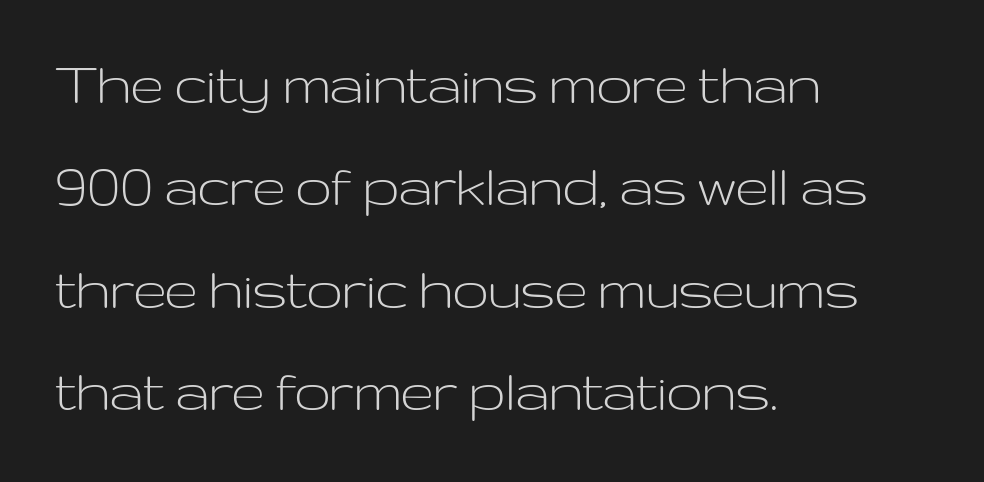
A typesetter would call this zero additional tracking. The letters stand straight up with perfectly vertical stems. These lines stack with their left ends in a neat column. Is there much room between lines? A standard amount, neither cramped nor airy.
